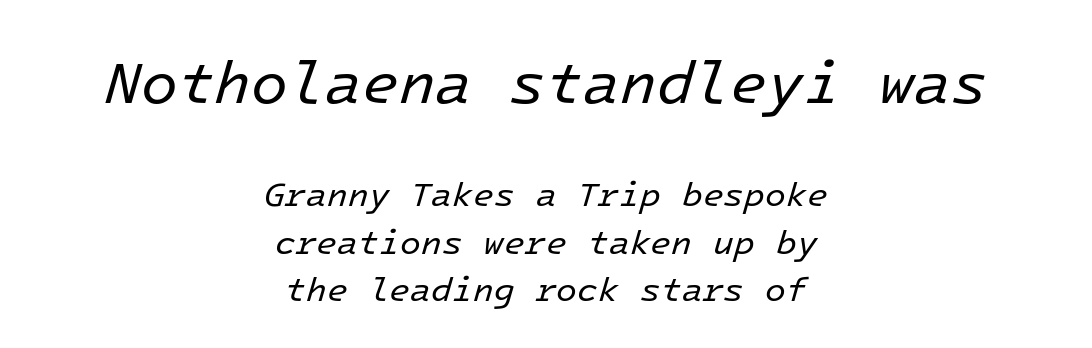
Spacing between characters is what you'd get straight out of the box. The lines in this sample share a center point and differ in where they start and stop. The letters look calm and open, with moderate or lighter stems. Each letter, wide or thin by design, is forced into the same width here.
